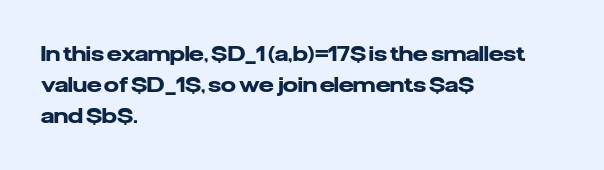
{"italic": "no", "bold": "yes", "underline": "no", "align": "left", "line_spacing": "normal", "line_spacing_ratio": 1.47, "letter_spacing": "normal", "letter_spacing_em": 0.0, "glyph_px": 21}
